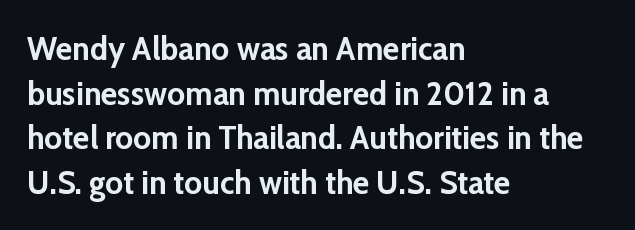
The baseline area is clear. Heft: maximum for text — a bold. Regarding serifs, this sample does without them. You could not count columns in this text — the font is proportionally spaced.
